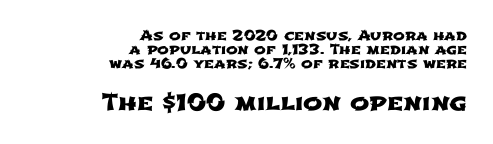
{"underline": "no", "align": "right", "line_spacing": "tight", "line_spacing_ratio": 1.01, "letter_spacing": "normal", "letter_spacing_em": 0.0, "larger_block": "second", "size_ratio": 1.64, "glyph_px": 23}
